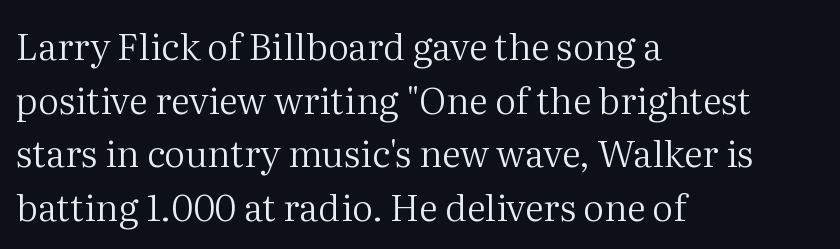
The image shows 37 px regular-weight serif type, upright; set left-aligned, normal line spacing (1.45x), normal letter spacing, not underlined; medium stroke contrast and a medium x-height.
